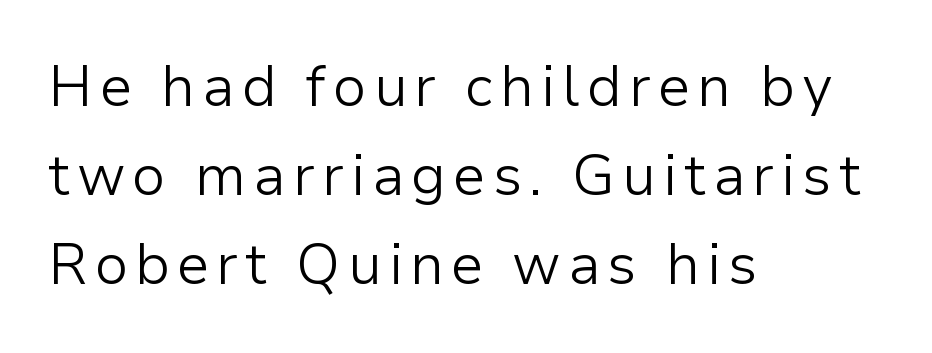
{"serif": "no", "italic": "no", "bold": "no", "weight": "light", "width": "normal", "stroke_contrast": "low", "x_height": "medium", "monospaced": "no", "underline": "no", "align": "left", "line_spacing": "normal", "line_spacing_ratio": 1.56, "glyph_px": 57}
